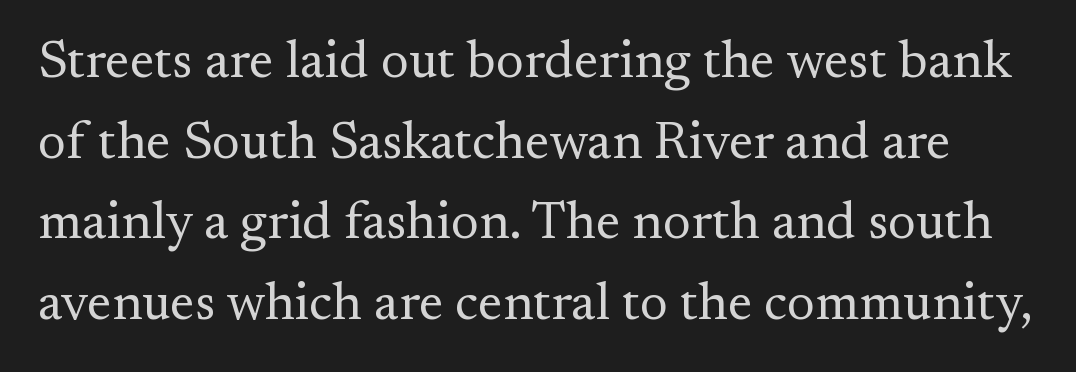
The font is comparable to plain body text, perhaps lighter. The type family on display is of the serif kind. Quick note: not italic, upright. The rendering uses natural spacing where letterforms have individual widths. The space between consecutive lines is moderate. The gaps between neighbouring characters are ordinary and unremarkable.
